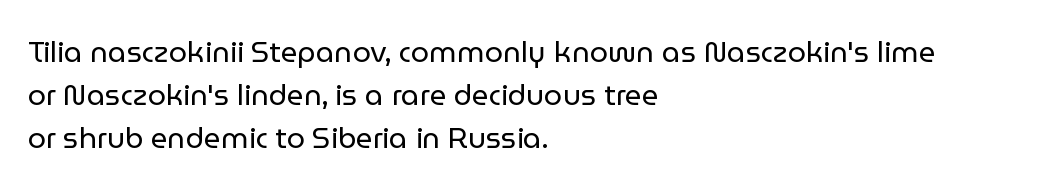
The image shows 29 px regular-weight sans-serif type, upright; set left-aligned, normal line spacing (1.48x), normal letter spacing, not underlined; low stroke contrast and a medium x-height.
